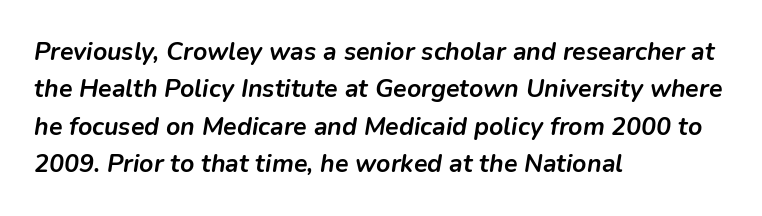
{"italic": "yes", "lean": "right", "slant_degrees": 9, "bold": "yes", "underline": "no", "align": "left", "line_spacing": "normal", "line_spacing_ratio": 1.5, "letter_spacing": "normal", "letter_spacing_em": 0.0, "glyph_px": 25}
